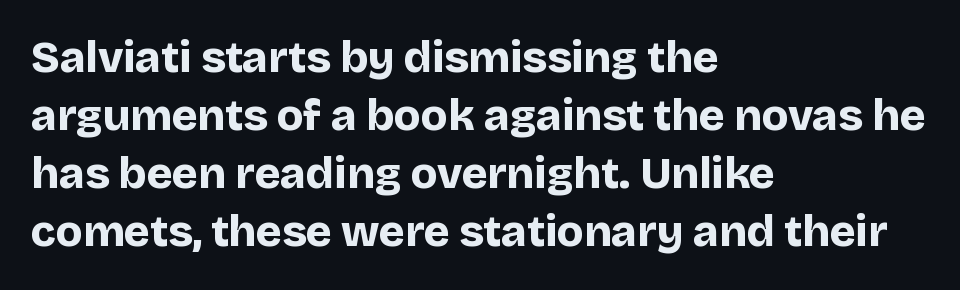
The image shows 44 px bold sans-serif type, upright; set left-aligned, normal line spacing (1.32x), normal letter spacing, not underlined; low stroke contrast and a large x-height.
